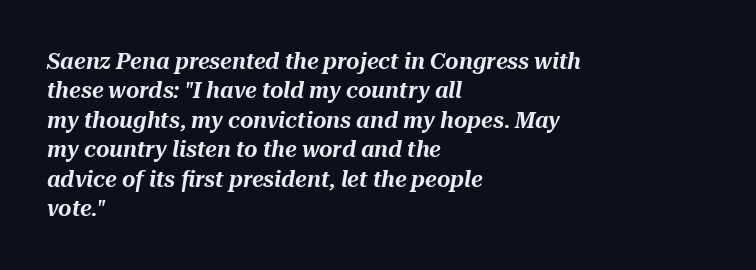
{"italic": "yes", "lean": "right", "slant_degrees": 10, "underline": "no", "align": "left", "line_spacing": "normal", "line_spacing_ratio": 1.28, "letter_spacing": "normal", "letter_spacing_em": 0.0, "glyph_px": 23}
